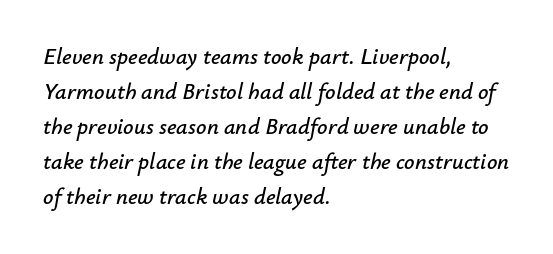
{"italic": "yes", "lean": "right", "slant_degrees": 12, "underline": "no", "align": "left", "line_spacing": "normal", "line_spacing_ratio": 1.52, "letter_spacing": "normal", "letter_spacing_em": 0.0, "glyph_px": 23}
